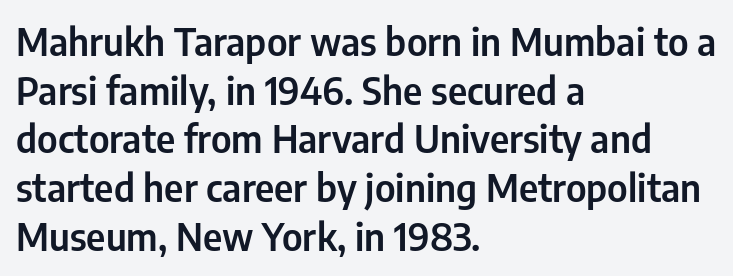
The image shows 38 px condensed sans-serif type, upright; set left-aligned, normal line spacing (1.28x), normal letter spacing, not underlined; low stroke contrast and a medium x-height.
